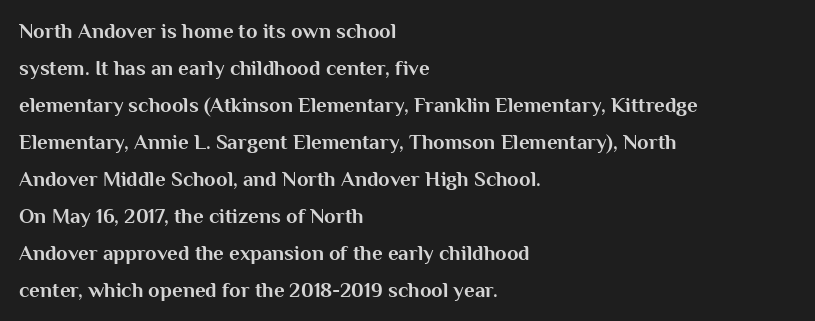
Q: Is the text bold? A: Yes.
Q: Is the text italic (slanted)? A: No, it is upright.
Q: Is the text underlined? A: No.
Q: How is the paragraph aligned? A: Left-aligned.
Q: Is the spacing between letters normal or unusually wide? A: Normal.
